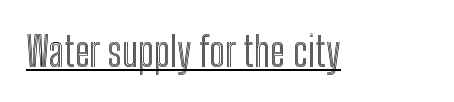
These lines are rendered in a variable-pitch font. Underline: present. Is there any slant? The stems are plumb. Spacing between characters is what you'd get straight out of the box.
